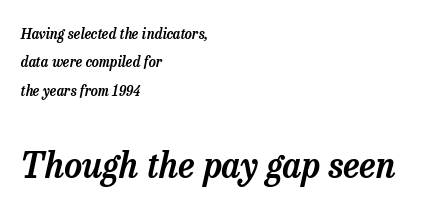
Honestly, there is no underline to notice here at all. The specimen reads as italic at a glance. The second block has been scaled up relative to the first. Line starts are locked; line ends wander.
